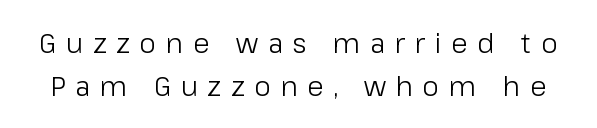
Characters follow at a spacing far wider than the type designer built in. A clean baseline with only descenders dipping below it. What's the leading like? Ordinary, nothing unusual. Stem width sits at or under what a default text font uses.
